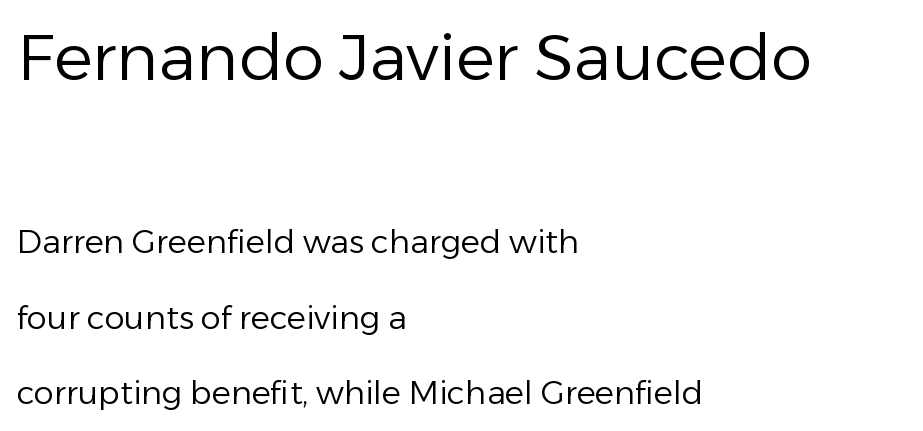
The image shows 65 px regular-weight sans-serif type, upright; set left-aligned, loose line spacing (2.36x), normal letter spacing, not underlined; the first (top) block is 2.03x larger; low stroke contrast and a medium x-height.
